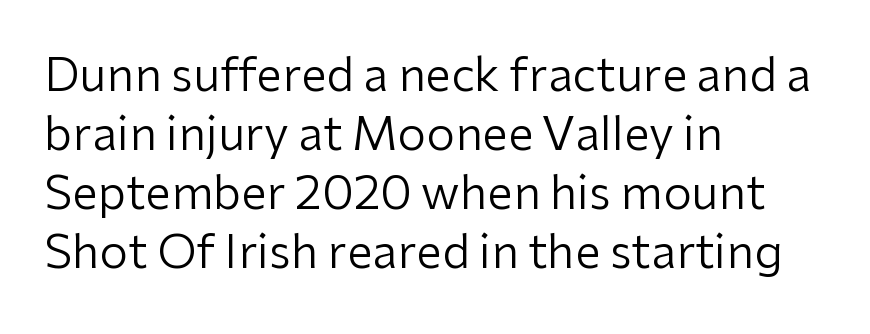
The image shows 46 px regular-weight sans-serif type, upright; set left-aligned, normal line spacing (1.28x), normal letter spacing, not underlined; low stroke contrast and a medium x-height.
